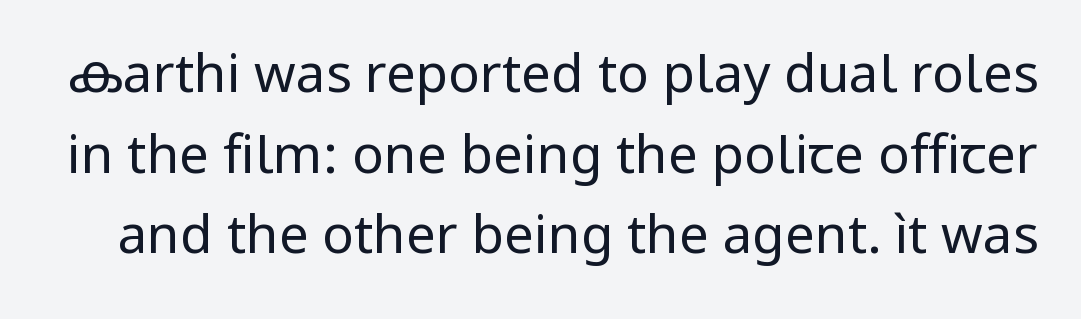
Q: Is the text bold? A: No.
Q: Is the text italic (slanted)? A: No, it is upright.
Q: Is the typeface a serif or a sans-serif typeface? A: Sans-serif.
Q: Is the text underlined? A: No.
Q: Is the spacing between letters normal or unusually wide? A: Normal.
Q: Is the spacing between lines tight, normal or loose? A: Normal.
Q: Width (condensed, normal, or wide)? A: Normal.
Q: Stroke contrast? A: Low.
Q: x-height? A: Medium.
Q: Monospaced? A: No.
